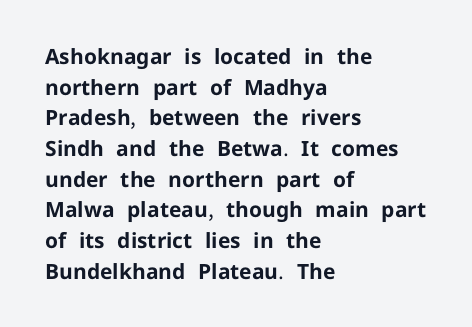
{"italic": "no", "bold": "yes", "underline": "no", "align": "left", "line_spacing": "normal", "line_spacing_ratio": 1.46, "letter_spacing": "normal", "letter_spacing_em": 0.0, "glyph_px": 21}
